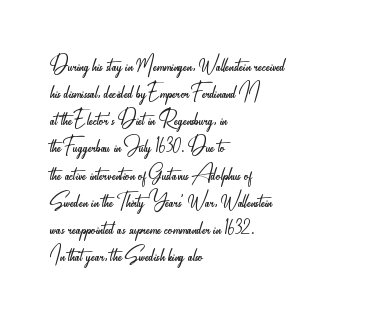
The image shows 28 px light, condensed sans-serif type; set left-aligned, tight line spacing (0.97x), normal letter spacing, not underlined; low stroke contrast and a small x-height.
